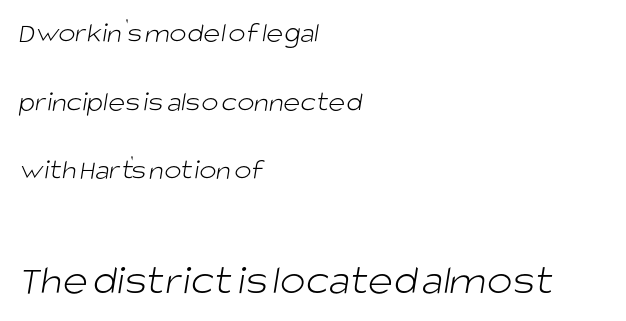
Q: Is the text bold? A: No.
Q: Is the typeface a serif or a sans-serif typeface? A: Sans-serif.
Q: Is the text underlined? A: No.
Q: How is the paragraph aligned? A: Left-aligned.
Q: Is the spacing between letters normal or unusually wide? A: Normal.
Q: Is the spacing between lines tight, normal or loose? A: Loose.
Q: Which block of text is set in a larger size, the first (top) or the second (bottom)? A: The second (bottom) one.
Q: Width (condensed, normal, or wide)? A: Normal.
Q: Stroke contrast? A: Low.
Q: x-height? A: Large.
Q: Monospaced? A: No.
